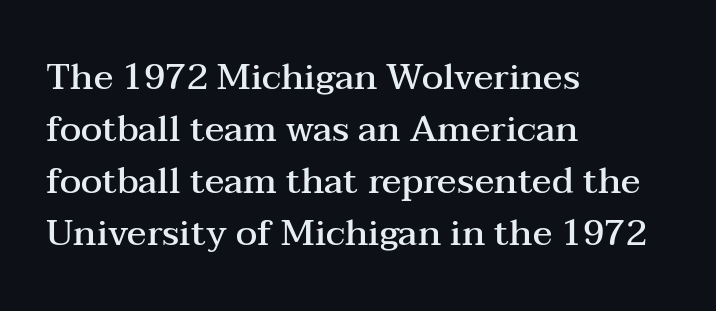
The image shows 36 px semibold, wide serif type, upright; set left-aligned, normal line spacing (1.44x), normal letter spacing, not underlined; medium stroke contrast and a medium x-height.
